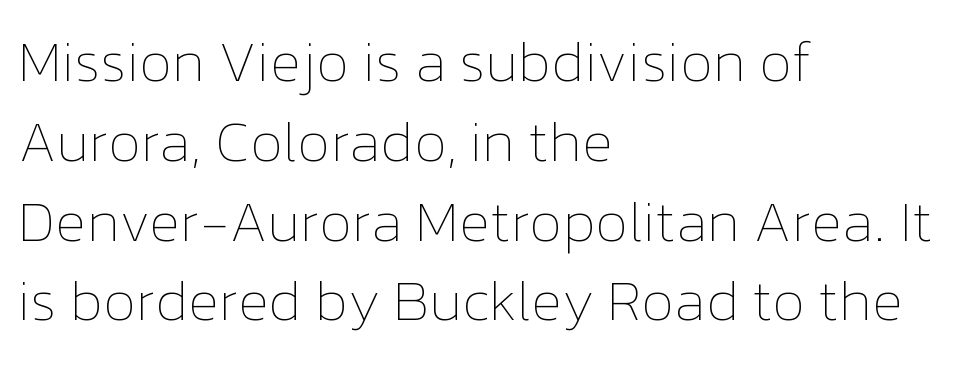
{"italic": "no", "bold": "no", "weight": "thin", "width": "normal", "stroke_contrast": "low", "x_height": "medium", "monospaced": "no", "underline": "no", "align": "left", "line_spacing": "normal", "line_spacing_ratio": 1.4, "letter_spacing": "normal", "letter_spacing_em": 0.0, "glyph_px": 57}
